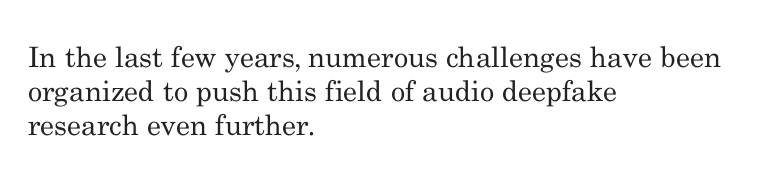
The image shows 28 px regular-weight serif type, upright; set left-aligned, line spacing 1.22x, normal letter spacing, not underlined; medium stroke contrast and a small x-height.
